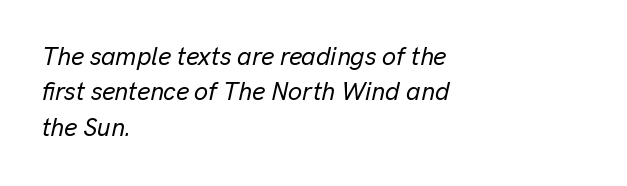
The image shows 25 px text type, italic (leaning right); set left-aligned, normal line spacing (1.42x), normal letter spacing, not underlined.
